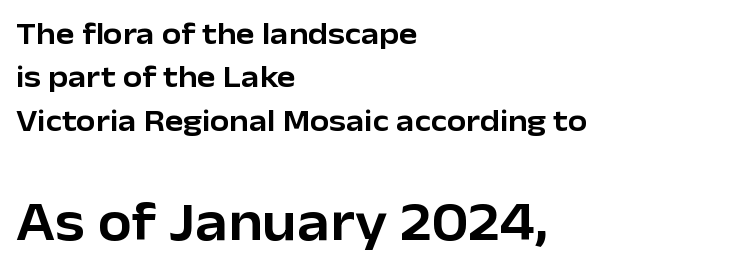
Is there much room between lines? A standard amount, neither cramped nor airy. You get the small type first, then a jump to larger type. A bare baseline throughout the passage. The rendering uses natural spacing where letterforms have individual widths.
